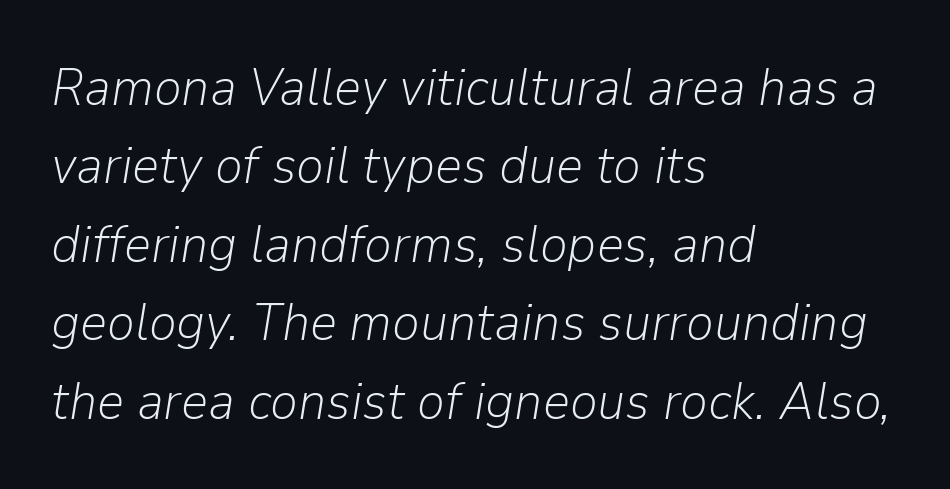
The image shows 53 px light type, italic (leaning right); set left-aligned, normal line spacing (1.48x), normal letter spacing, not underlined; low stroke contrast and a medium x-height.
